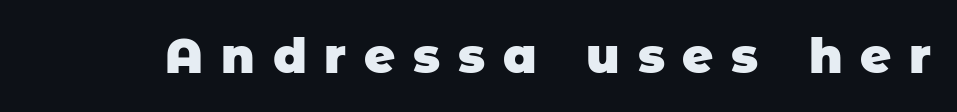
The space directly below the letters is spotless. Think of a printed novel: that variable character pitch is what you see here. Inter-character spacing is expanded well beyond the font's built-in metrics. The glyphs in this specimen are sans serif. The passage shown is emphatically bold.
